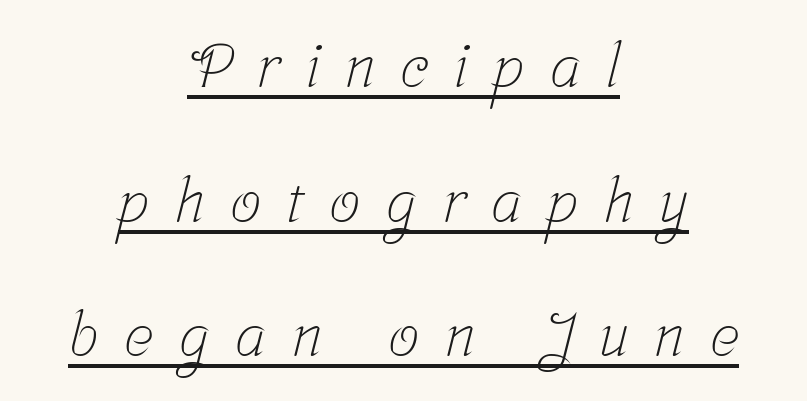
Q: Is the text bold? A: No.
Q: Is the typeface a serif or a sans-serif typeface? A: Serif.
Q: Is the text underlined? A: Yes.
Q: How is the paragraph aligned? A: Centered.
Q: Is the spacing between letters normal or unusually wide? A: Unusually wide.
Q: Is the spacing between lines tight, normal or loose? A: Loose.
Q: Width (condensed, normal, or wide)? A: Condensed.
Q: Stroke contrast? A: Low.
Q: x-height? A: Medium.
Q: Monospaced? A: No.
